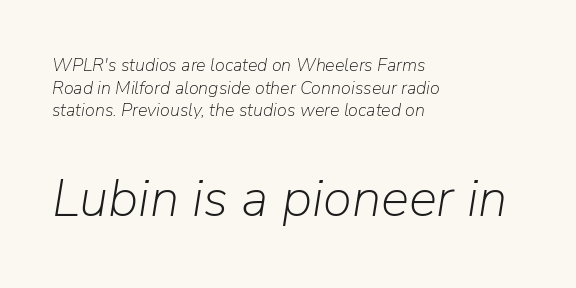
The image shows 53 px light type, italic (leaning right); set left-aligned, normal line spacing (1.26x), normal letter spacing, not underlined; the second (bottom) block is 2.94x larger; low stroke contrast and a medium x-height.
